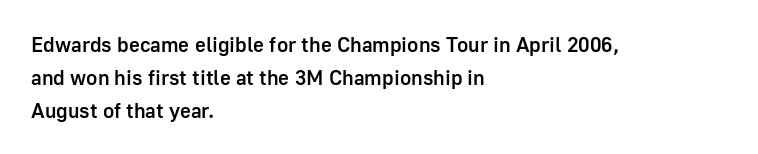
{"italic": "no", "bold": "semi", "underline": "no", "align": "left", "line_spacing": "normal", "line_spacing_ratio": 1.56, "letter_spacing": "normal", "letter_spacing_em": 0.0, "glyph_px": 21}
